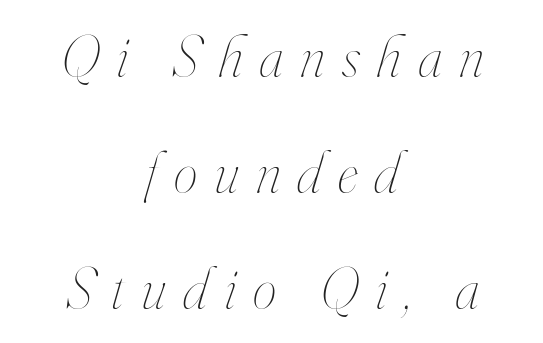
Someone cranked the tracking dial way up on this one. This block would shrink considerably if given ordinary leading; it's expanded now. No chunkiness to these letters — they're not bold. Lines of text with bare space underneath. These lines are rendered in a variable-pitch font. Designer's note — italics engaged.
